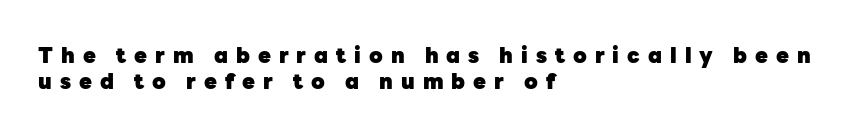
The image shows 21 px bold type, upright; set left-aligned, normal line spacing (1.26x), unusually wide letter spacing (+0.38 em), not underlined.
